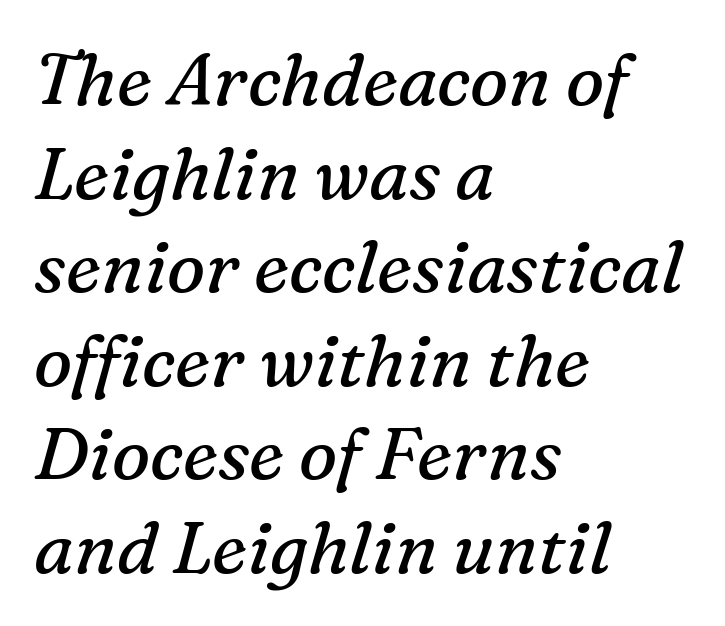
{"serif": "yes", "italic": "yes", "lean": "right", "slant_degrees": 16, "bold": "no", "weight": "regular", "width": "normal", "stroke_contrast": "medium", "x_height": "medium", "monospaced": "no", "underline": "no", "align": "left", "line_spacing": "normal", "line_spacing_ratio": 1.3, "letter_spacing": "normal", "letter_spacing_em": 0.0, "glyph_px": 72}
